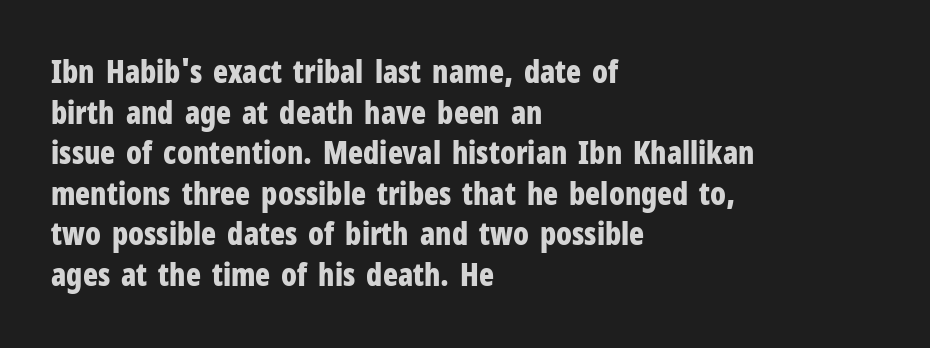
The image shows 31 px bold, condensed sans-serif type, upright; set left-aligned, normal line spacing (1.31x), normal letter spacing, not underlined; low stroke contrast and a medium x-height.
